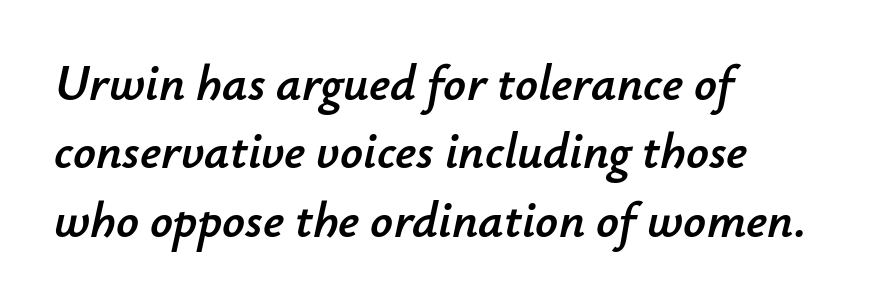
{"italic": "yes", "lean": "right", "slant_degrees": 12, "width": "normal", "stroke_contrast": "low", "x_height": "small", "monospaced": "no", "underline": "no", "align": "left", "line_spacing": "normal", "line_spacing_ratio": 1.37, "letter_spacing": "normal", "letter_spacing_em": 0.0, "glyph_px": 50}
